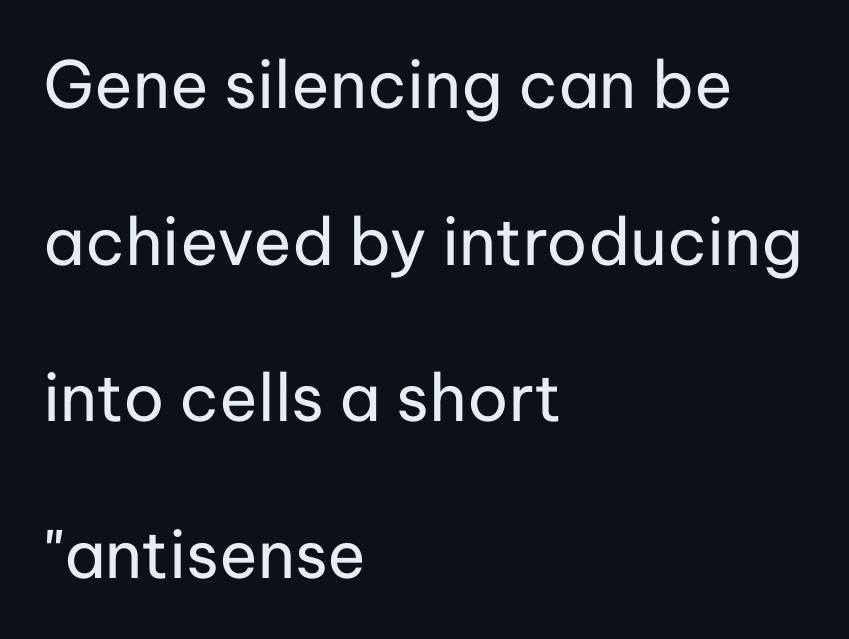
Q: Is the text bold? A: No.
Q: Is the text italic (slanted)? A: No, it is upright.
Q: Is the typeface a serif or a sans-serif typeface? A: Sans-serif.
Q: Is the text underlined? A: No.
Q: How is the paragraph aligned? A: Left-aligned.
Q: Is the spacing between letters normal or unusually wide? A: Normal.
Q: Is the spacing between lines tight, normal or loose? A: Loose.
Q: Width (condensed, normal, or wide)? A: Normal.
Q: Stroke contrast? A: Low.
Q: x-height? A: Medium.
Q: Monospaced? A: No.
